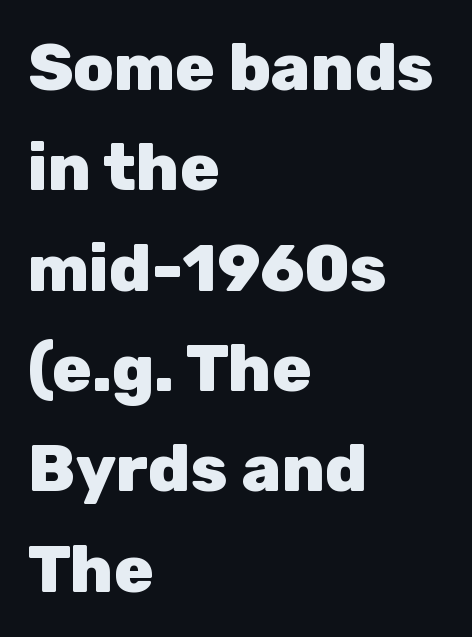
A typesetter would call this zero additional tracking. The designer went with a sans here, leaving each stem footless. Does the leading feel generous? No, just average. Is this a fixed-width face? No — the glyphs have proportional, varying widths. Do the letters lean? They stand straight.
